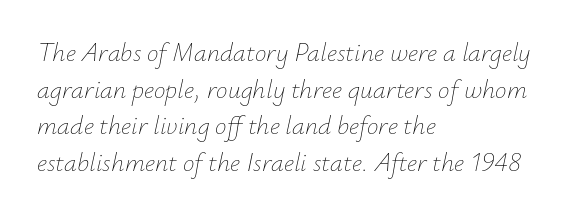
Has an underline been added? It has not. One-word summary of the alignment: left. Regarding leading, the lines here are spaced in the standard way. Yep, that's italic — everything's leaning. Caption: face not bold, strokes unweighted. The letterforms sit shoulder to shoulder at normal distance.
